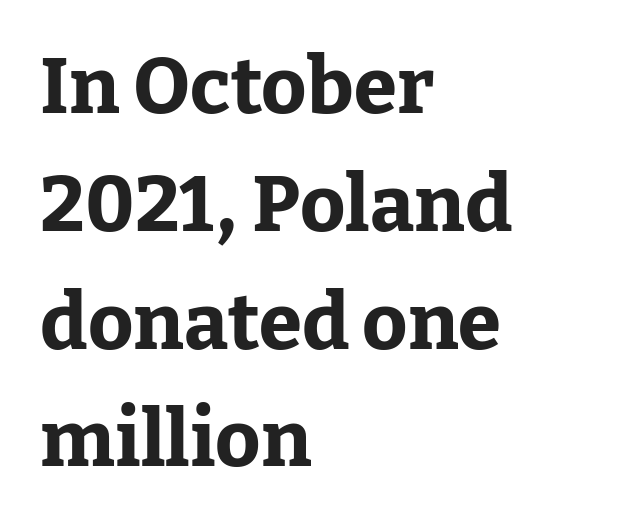
Q: Is the text bold? A: Yes.
Q: Is the text italic (slanted)? A: No, it is upright.
Q: Is the typeface a serif or a sans-serif typeface? A: Serif.
Q: Is the text underlined? A: No.
Q: How is the paragraph aligned? A: Left-aligned.
Q: Is the spacing between letters normal or unusually wide? A: Normal.
Q: Is the spacing between lines tight, normal or loose? A: Normal.
Q: Width (condensed, normal, or wide)? A: Normal.
Q: Stroke contrast? A: Low.
Q: x-height? A: Medium.
Q: Monospaced? A: No.
